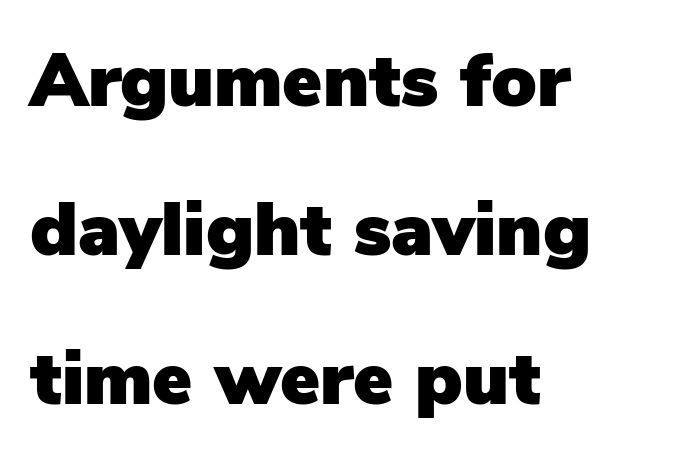
Q: Is the text italic (slanted)? A: No, it is upright.
Q: Is the typeface a serif or a sans-serif typeface? A: Sans-serif.
Q: Is the text underlined? A: No.
Q: How is the paragraph aligned? A: Left-aligned.
Q: Is the spacing between letters normal or unusually wide? A: Normal.
Q: Is the spacing between lines tight, normal or loose? A: Loose.
Q: Width (condensed, normal, or wide)? A: Normal.
Q: Stroke contrast? A: Low.
Q: x-height? A: Medium.
Q: Monospaced? A: No.
